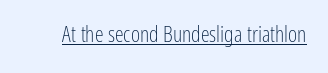
Does a line run under the words? Yes, clearly. Each word holds together tightly as a unit, with standard inter-letter gaps. When letters stand straight like this, we call the style roman or upright. Compared with a typical body face, this is equally light or lighter still.
